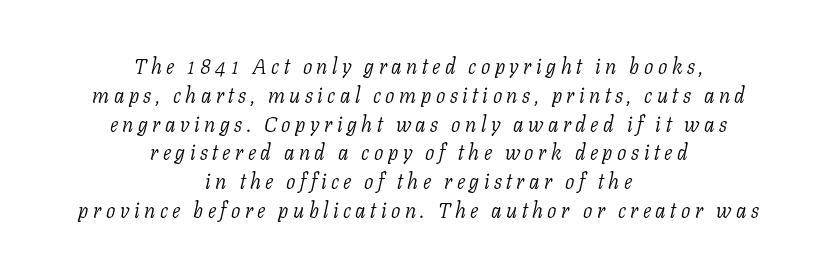
{"italic": "yes", "lean": "right", "slant_degrees": 11, "bold": "no", "underline": "no", "align": "center", "line_spacing": "normal", "line_spacing_ratio": 1.37, "letter_spacing": "wide", "letter_spacing_em": 0.21, "glyph_px": 21}
